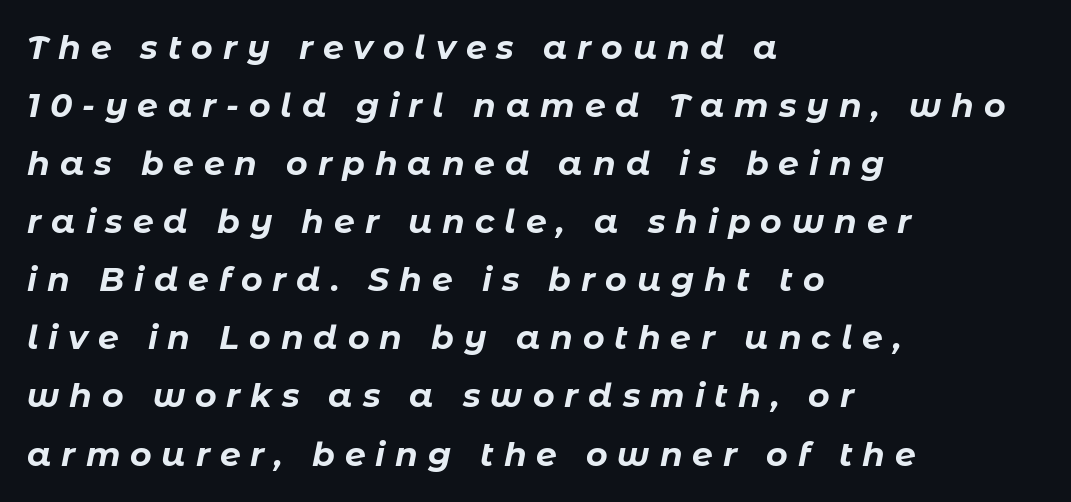
{"italic": "yes", "lean": "right", "slant_degrees": 11, "bold": "yes", "weight": "bold", "width": "normal", "stroke_contrast": "low", "x_height": "medium", "monospaced": "no", "underline": "no", "align": "left", "line_spacing_ratio": 1.76, "letter_spacing": "wide", "letter_spacing_em": 0.3, "glyph_px": 33}
